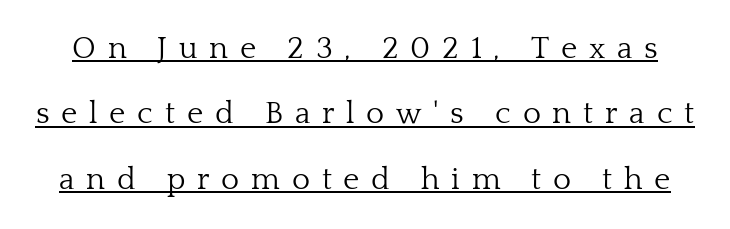
Q: Is the text bold? A: No.
Q: Is the text italic (slanted)? A: No, it is upright.
Q: Is the typeface a serif or a sans-serif typeface? A: Serif.
Q: Is the text underlined? A: Yes.
Q: Is the spacing between letters normal or unusually wide? A: Unusually wide.
Q: Is the spacing between lines tight, normal or loose? A: Loose.
Q: Width (condensed, normal, or wide)? A: Normal.
Q: Stroke contrast? A: Low.
Q: x-height? A: Medium.
Q: Monospaced? A: No.
